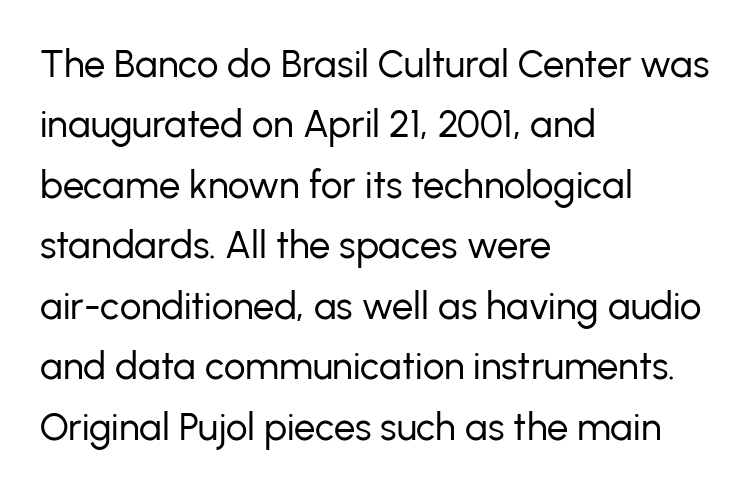
The image shows 38 px regular-weight sans-serif type, upright; set left-aligned, normal line spacing (1.59x), normal letter spacing, not underlined; low stroke contrast and a medium x-height.
